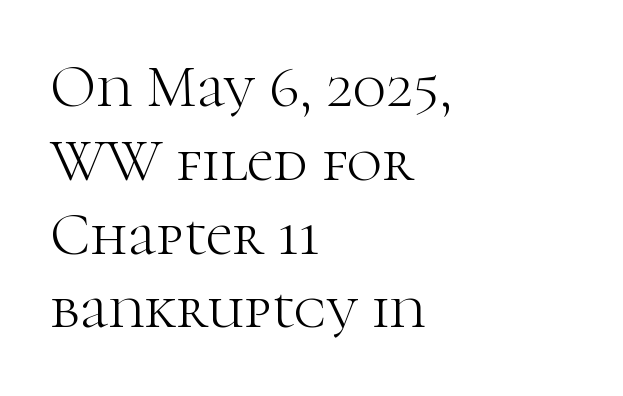
Q: Is the text bold? A: No.
Q: Is the text italic (slanted)? A: No, it is upright.
Q: Is the typeface a serif or a sans-serif typeface? A: Serif.
Q: Is the text underlined? A: No.
Q: How is the paragraph aligned? A: Left-aligned.
Q: Is the spacing between letters normal or unusually wide? A: Normal.
Q: Width (condensed, normal, or wide)? A: Normal.
Q: Stroke contrast? A: High.
Q: x-height? A: Medium.
Q: Monospaced? A: No.
